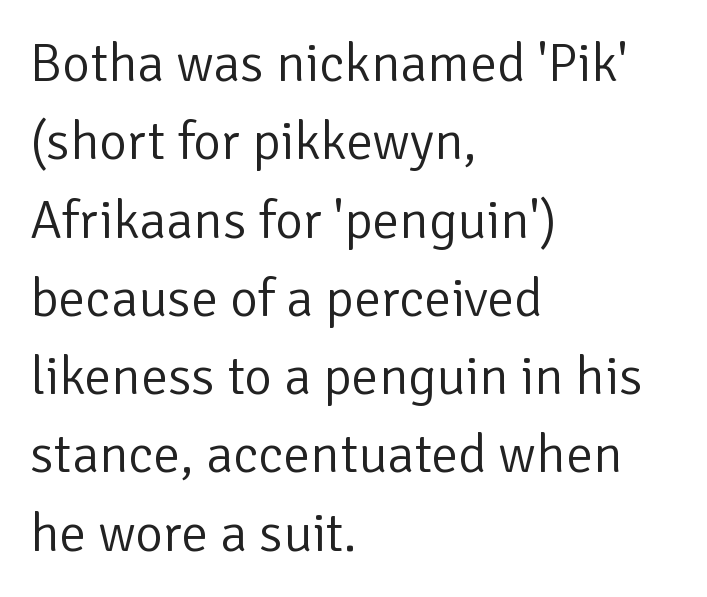
Q: Is the text bold? A: No.
Q: Is the text italic (slanted)? A: No, it is upright.
Q: Is the typeface a serif or a sans-serif typeface? A: Sans-serif.
Q: Is the text underlined? A: No.
Q: How is the paragraph aligned? A: Left-aligned.
Q: Is the spacing between letters normal or unusually wide? A: Normal.
Q: Is the spacing between lines tight, normal or loose? A: Normal.
Q: Width (condensed, normal, or wide)? A: Normal.
Q: Stroke contrast? A: Low.
Q: x-height? A: Medium.
Q: Monospaced? A: No.
